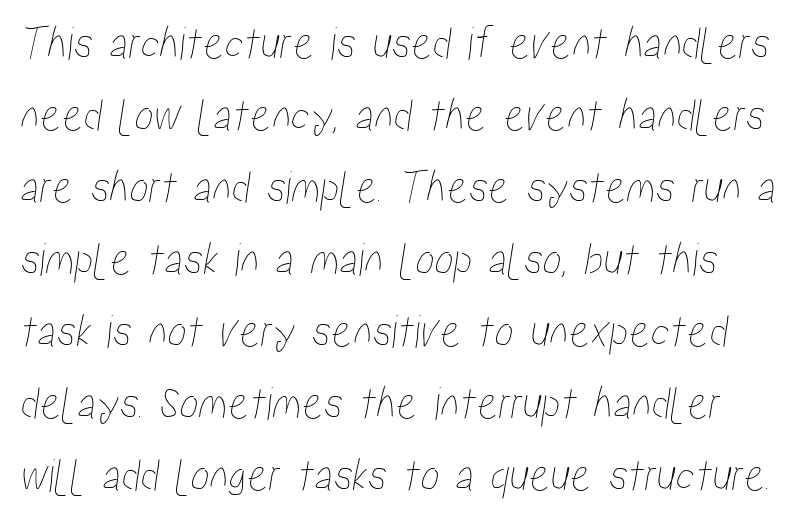
{"width": "condensed", "stroke_contrast": "low", "x_height": "medium", "monospaced": "no", "underline": "no", "line_spacing": "normal", "line_spacing_ratio": 1.5, "letter_spacing": "normal", "letter_spacing_em": 0.0, "glyph_px": 48}
